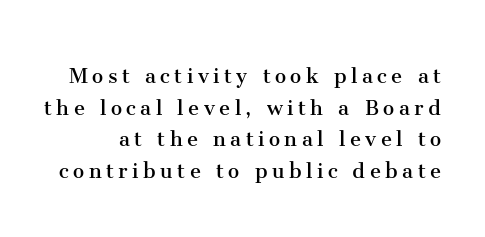
The image shows 25 px text type, upright; set normal line spacing (1.27x), not underlined.
